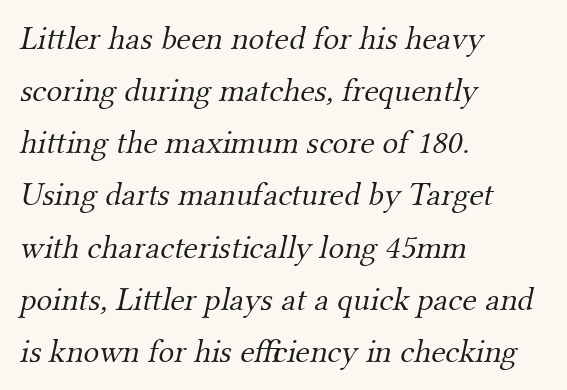
{"serif": "yes", "bold": "no", "weight": "light", "width": "normal", "stroke_contrast": "medium", "x_height": "small", "monospaced": "no", "underline": "no", "align": "left", "line_spacing": "normal", "line_spacing_ratio": 1.58, "letter_spacing": "normal", "letter_spacing_em": 0.0, "glyph_px": 33}
